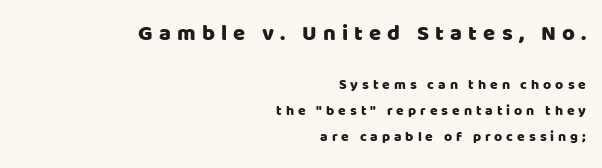
{"italic": "no", "underline": "no", "align": "right", "line_spacing_ratio": 1.85, "letter_spacing": "wide", "letter_spacing_em": 0.28, "larger_block": "first", "size_ratio": 1.57, "glyph_px": 22}
